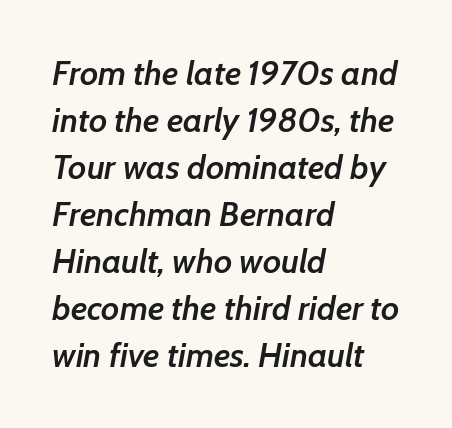
{"italic": "yes", "lean": "right", "slant_degrees": 7, "bold": "semi", "weight": "semibold", "width": "normal", "stroke_contrast": "low", "x_height": "medium", "monospaced": "no", "underline": "no", "align": "left", "line_spacing": "normal", "line_spacing_ratio": 1.38, "letter_spacing": "normal", "letter_spacing_em": 0.0, "glyph_px": 34}
